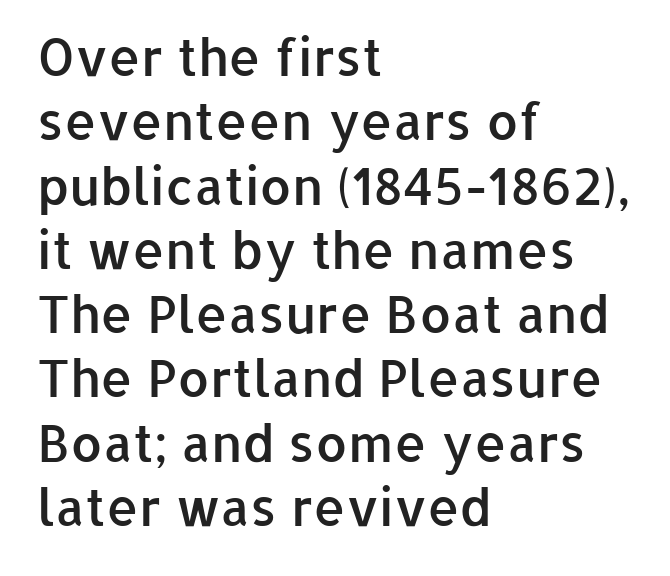
{"serif": "no", "italic": "no", "bold": "semi", "weight": "semibold", "width": "normal", "stroke_contrast": "low", "x_height": "medium", "monospaced": "no", "underline": "no", "align": "left", "line_spacing": "normal", "line_spacing_ratio": 1.26, "letter_spacing": "normal", "letter_spacing_em": 0.0, "glyph_px": 51}
